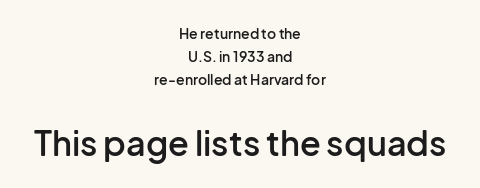
A centered setting, common on invitations and titles, is used for this passage. The face used here appears at its bigger size in the lower chunk. Moderately thickened strokes mark this as semibold type. The type sits square on the baseline with zero lean.
